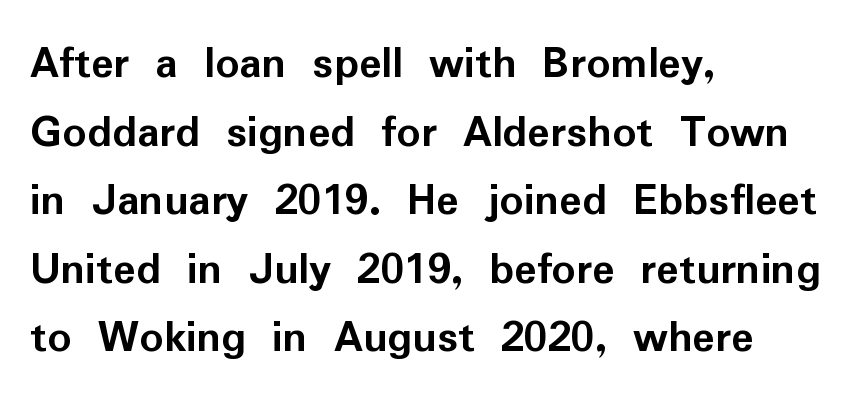
If you drew a ruler down the left edge, every line would touch it. Each row of text sits above clean, open space. Is this a sans? Yes — the strokes have no serifs. Looks like regular typesetting: each glyph gets only the width it needs.
